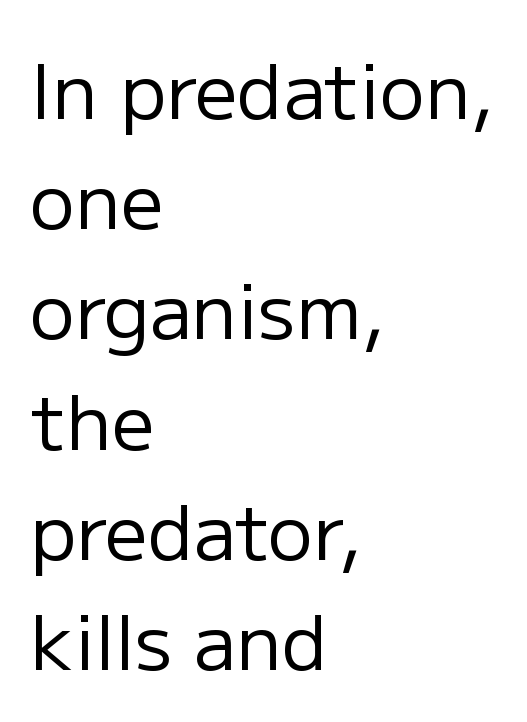
Q: Is the text bold? A: No.
Q: Is the text italic (slanted)? A: No, it is upright.
Q: Is the typeface a serif or a sans-serif typeface? A: Sans-serif.
Q: Is the text underlined? A: No.
Q: How is the paragraph aligned? A: Left-aligned.
Q: Is the spacing between letters normal or unusually wide? A: Normal.
Q: Is the spacing between lines tight, normal or loose? A: Normal.
Q: Width (condensed, normal, or wide)? A: Normal.
Q: Stroke contrast? A: Low.
Q: x-height? A: Medium.
Q: Monospaced? A: No.
